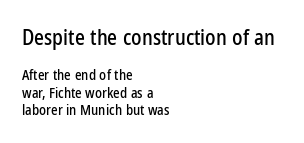
The image shows 21 px text type, upright; set left-aligned, normal line spacing (1.25x), normal letter spacing, not underlined; the first (top) block is 1.5x larger.
